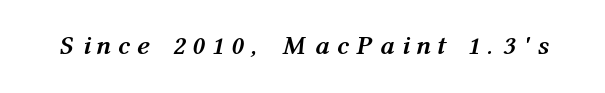
{"italic": "yes", "lean": "right", "slant_degrees": 12, "bold": "yes", "underline": "no", "letter_spacing": "wide", "letter_spacing_em": 0.35, "glyph_px": 27}
